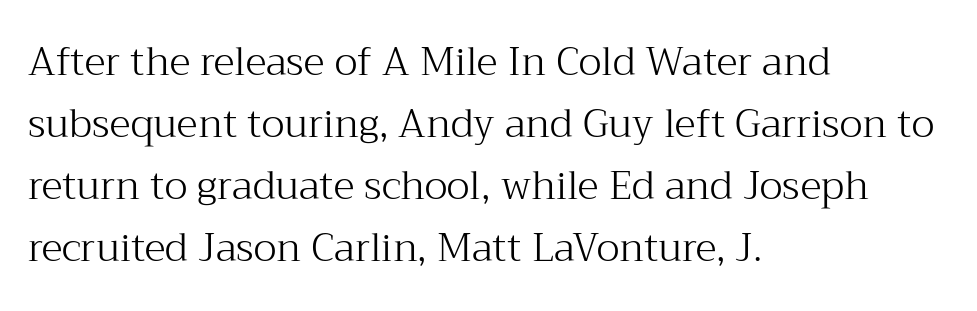
The line-height multiplier appears to be the usual default. The letters stand straight up with perfectly vertical stems. Varying glyph widths throughout — classic text-font behaviour. The rendering keeps characters at their native spacing.
